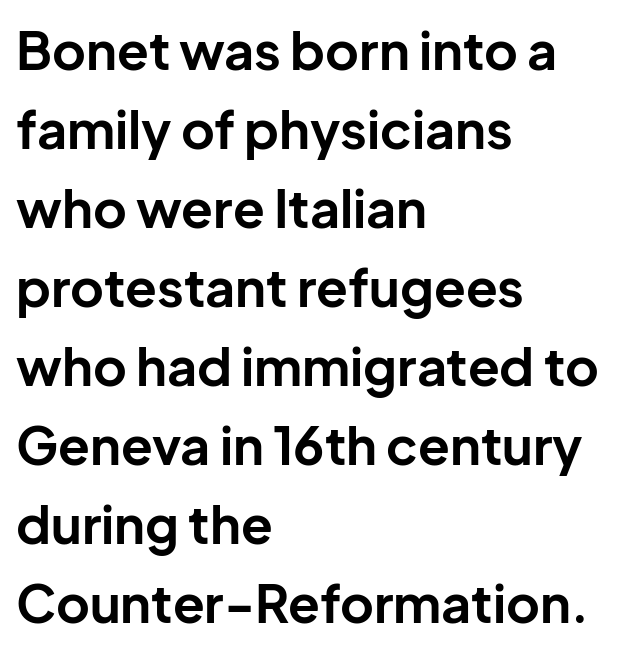
Q: Is the text bold? A: Yes.
Q: Is the text italic (slanted)? A: No, it is upright.
Q: Is the typeface a serif or a sans-serif typeface? A: Sans-serif.
Q: Is the text underlined? A: No.
Q: How is the paragraph aligned? A: Left-aligned.
Q: Is the spacing between letters normal or unusually wide? A: Normal.
Q: Is the spacing between lines tight, normal or loose? A: Normal.
Q: Width (condensed, normal, or wide)? A: Normal.
Q: Stroke contrast? A: Low.
Q: x-height? A: Medium.
Q: Monospaced? A: No.
